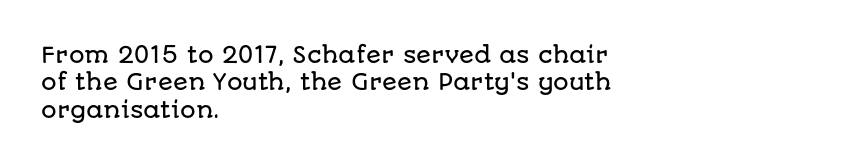
{"italic": "no", "underline": "no", "align": "left", "line_spacing": "normal", "line_spacing_ratio": 1.25, "letter_spacing": "normal", "letter_spacing_em": 0.0, "glyph_px": 22}
